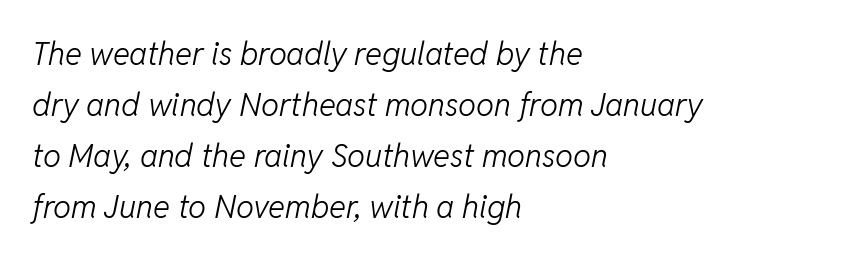
Q: Is the text bold? A: No.
Q: Is the text italic (slanted)? A: Yes, it leans right by about 11 degrees.
Q: Is the text underlined? A: No.
Q: How is the paragraph aligned? A: Left-aligned.
Q: Is the spacing between letters normal or unusually wide? A: Normal.
Q: Is the spacing between lines tight, normal or loose? A: Normal.
Q: Width (condensed, normal, or wide)? A: Normal.
Q: Stroke contrast? A: Low.
Q: x-height? A: Medium.
Q: Monospaced? A: No.
